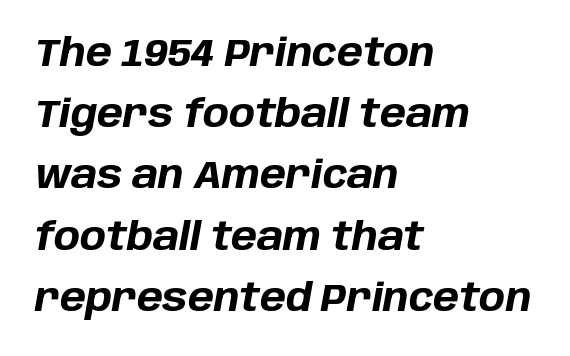
These lines are rendered in a variable-pitch font. The lines are quadded left. Plain, unruled lines of type. The font's italic variant was chosen for this text.
